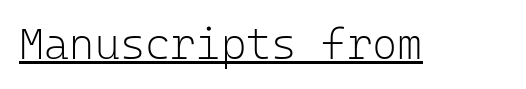
A typesetter would mark this as roman, not italic. The words here are underlined. The face used here is a sans, in the tradition of grotesques and geometrics. Caption: standard tracking, unaltered. This reads as an unemphasized weight, regular at the heaviest. You could count columns in this text — the font is strictly monospaced.
